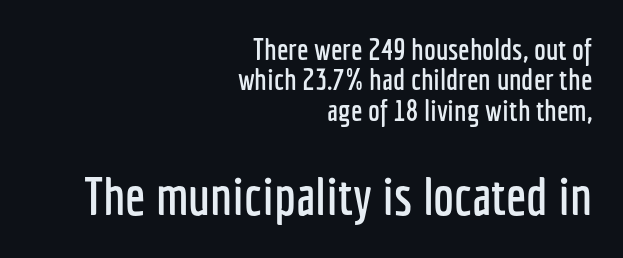
A bare baseline throughout the passage. The typography opts for an upright posture over an oblique one. The paragraph has a hard right edge and a soft left edge. Each letter's strokes conclude bluntly, with no projecting serifs. Is this a fixed-width face? No — the glyphs have proportional, varying widths.
